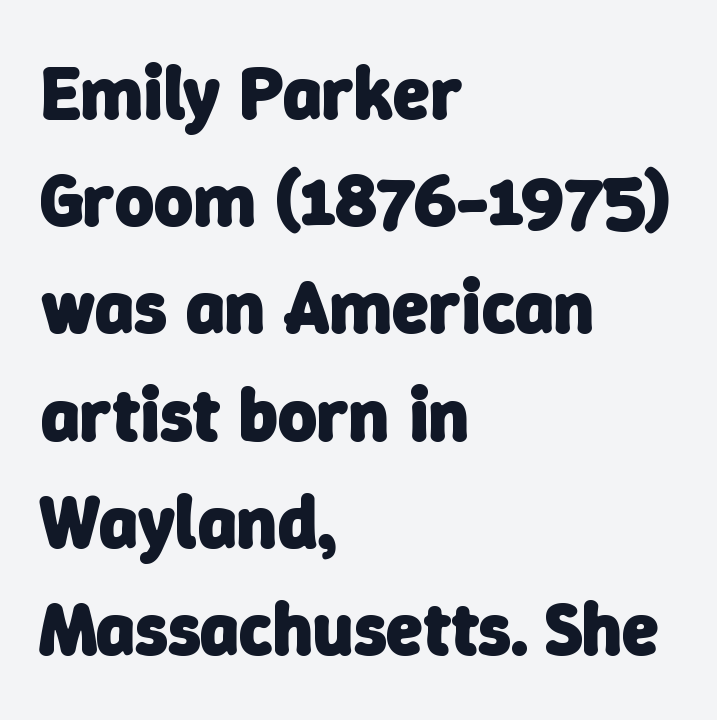
The image shows 75 px heavy sans-serif type; set left-aligned, normal line spacing (1.43x), normal letter spacing, not underlined; low stroke contrast and a medium x-height.
